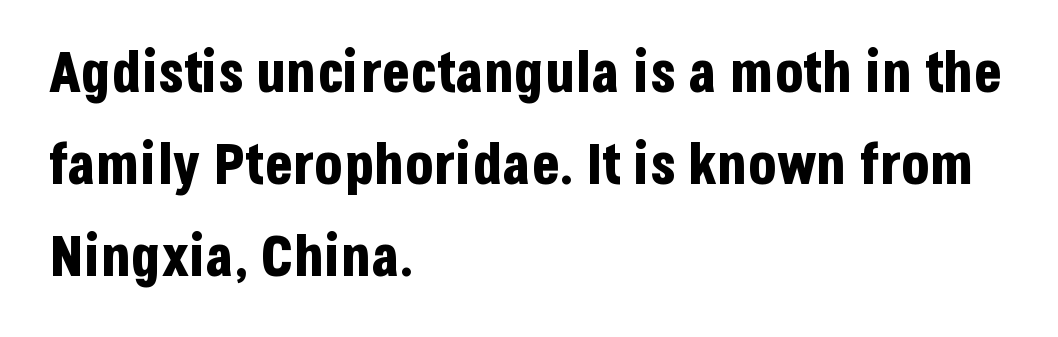
The image shows 58 px bold, condensed sans-serif type, upright; set left-aligned, normal line spacing (1.59x), normal letter spacing, not underlined; low stroke contrast and a large x-height.
